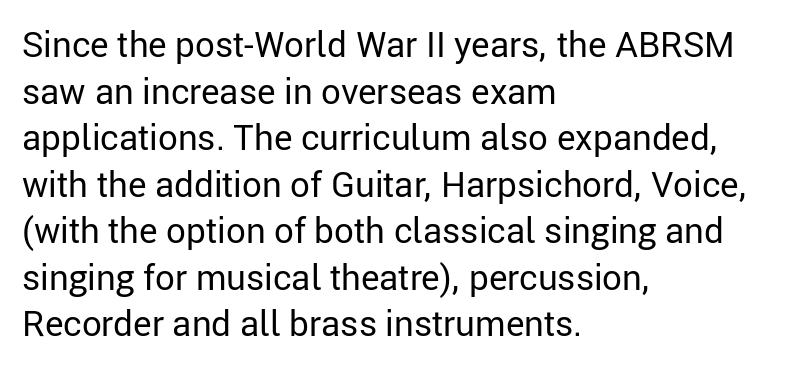
The passage is arranged the way most books set body copy — flush left. No word sits above an underline. Designer's note — italics off, roman on. These lines are rendered in a variable-pitch font.
